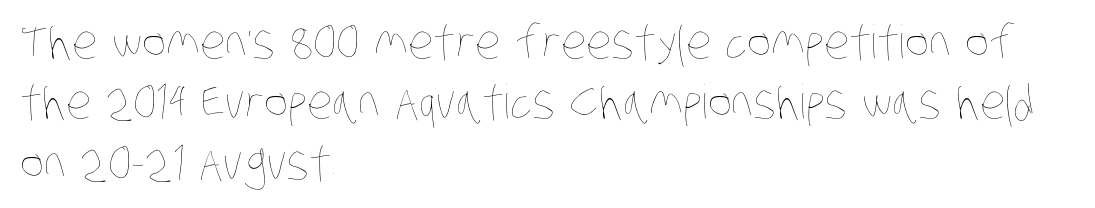
Typeset ragged right — the left edge is the straight one. Weight class: somewhere from thin through regular. Spacing verdict: proportional, widths tailored to each character. Short note: letters normally spaced. Has an underline been added? It has not. The rendering uses a moderate line-height, typical for paragraphs.
